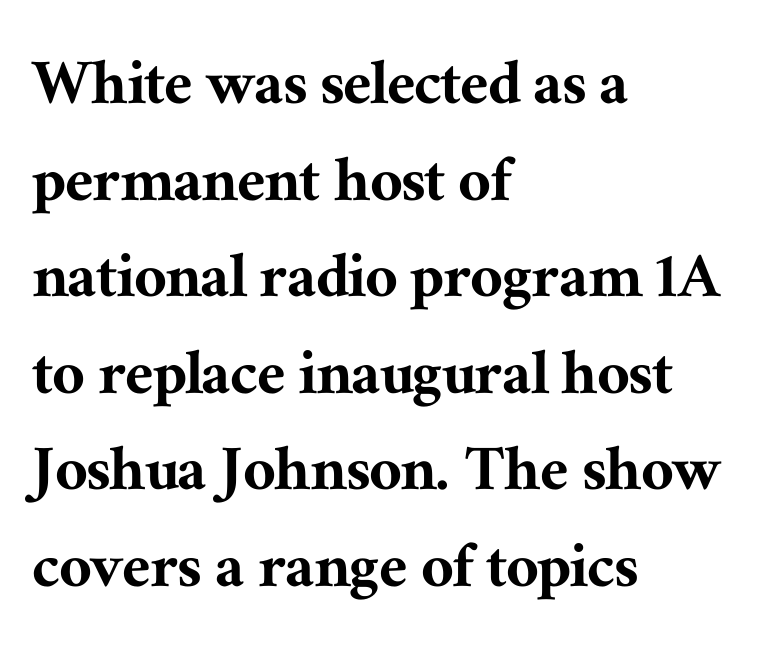
Q: Is the text italic (slanted)? A: No, it is upright.
Q: Is the typeface a serif or a sans-serif typeface? A: Serif.
Q: Is the text underlined? A: No.
Q: How is the paragraph aligned? A: Left-aligned.
Q: Is the spacing between letters normal or unusually wide? A: Normal.
Q: Is the spacing between lines tight, normal or loose? A: Normal.
Q: Width (condensed, normal, or wide)? A: Normal.
Q: Stroke contrast? A: Medium.
Q: x-height? A: Medium.
Q: Monospaced? A: No.
